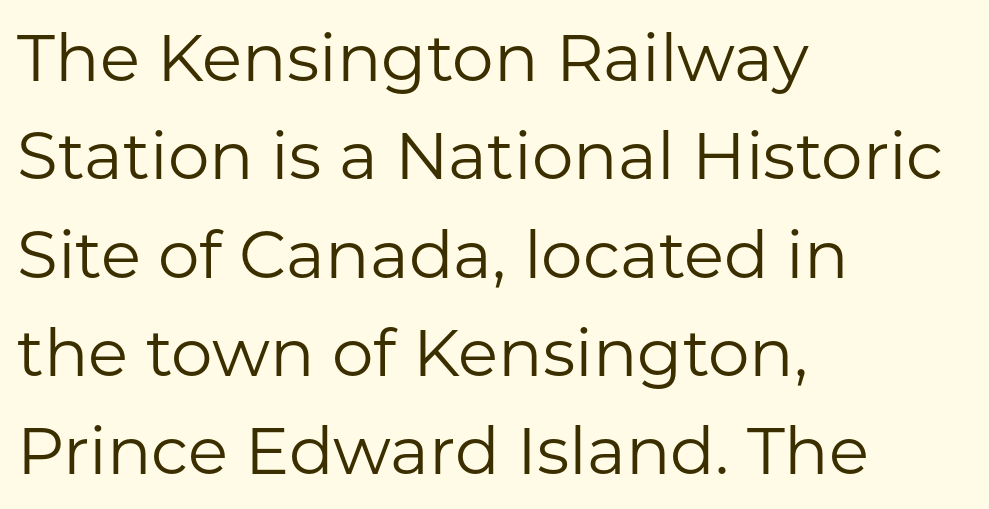
Nobody touched the tracking dial on this one. Notice how the passage keeps a crisp vertical edge on the left only. Do the characters align in a grid? No, the font is proportional. Leading: standard.
